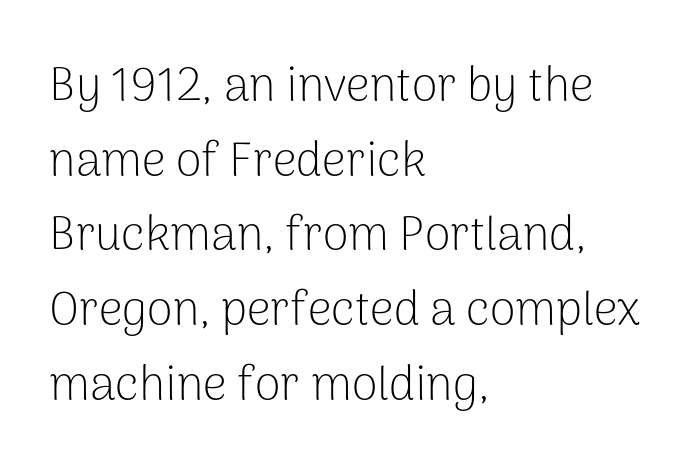
Rendered with straight, roman letterforms. Are there feet on the stems? There aren't — it's a sans. The typeface has the unassuming heft of standard copy or less. The rendering keeps characters at their native spacing. The passage shown is typed in a proportional face where columns would drift. Only glyphs here, with clear space below each row.
